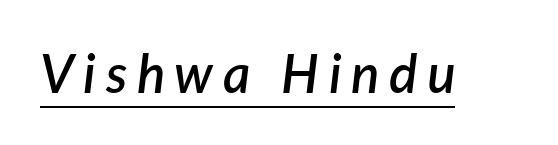
The image shows 53 px semibold type, italic (leaning right); set underlined; low stroke contrast and a medium x-height.
